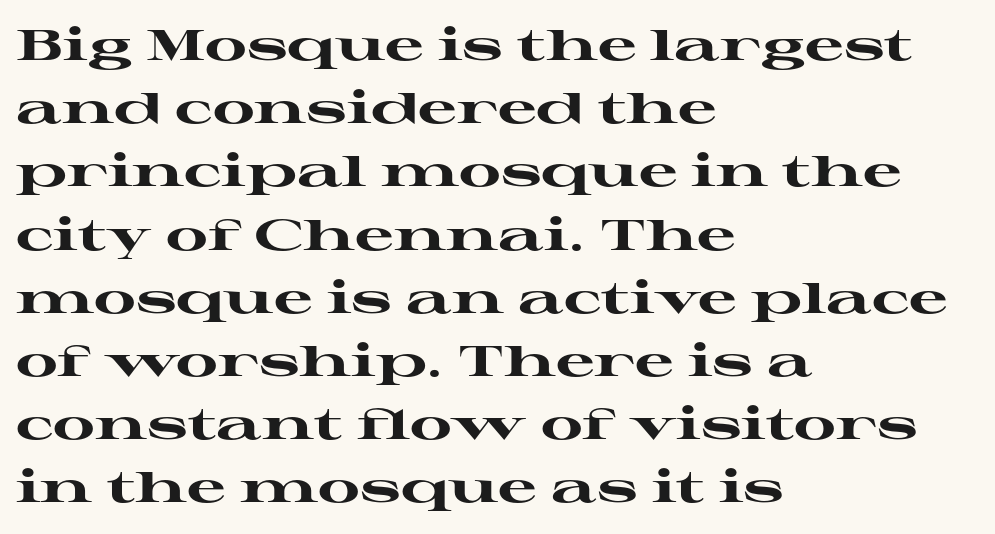
The leading is moderate, giving the passage an even texture. Reading down the block, your eye returns to a fixed left position each line. Letters rest on an invisible, unmarked baseline. Does the weight exceed regular? Yes, all the way to bold.
